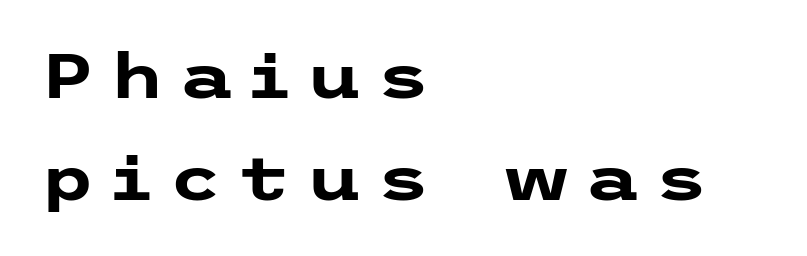
The image shows 62 px heavy, wide sans-serif type, upright; set left-aligned, normal line spacing (1.65x), unusually wide letter spacing (+0.24 em), not underlined; low stroke contrast and a medium x-height.
